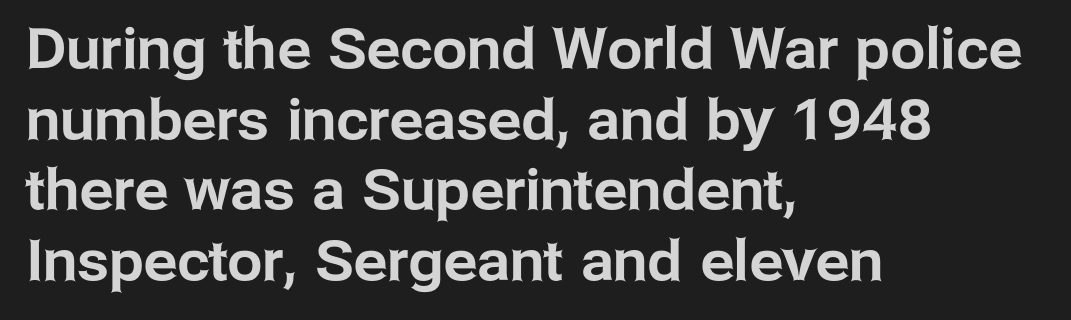
These lines are set flush left with a ragged right edge. Spacing verdict: proportional, widths tailored to each character. Evenly set lines give the paragraph a standard silhouette. Ascenders rise straight up at ninety degrees. The designer went with a sans here, leaving each stem footless. Standard letterfit; no display-style spreading of the glyphs.
